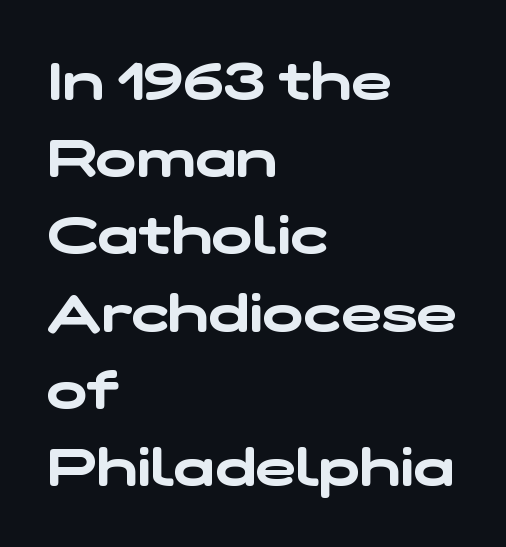
Honestly, the row spacing looks completely unremarkable. The words here are not underlined. You could not count columns in this text — the font is proportionally spaced. Unlike a traditional serif, this face leaves its strokes unadorned. Does extra space separate the letters? No, they use regular spacing.
